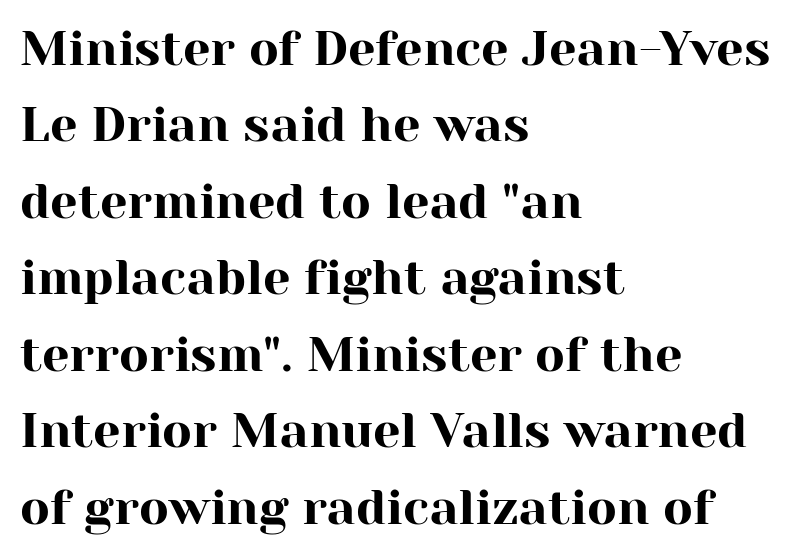
The image shows 49 px serif type, upright; set left-aligned, normal line spacing (1.56x), normal letter spacing, not underlined; high stroke contrast and a medium x-height.
